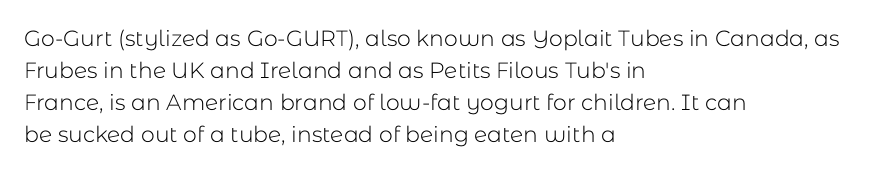
Weight: in the light-to-regular range. These lines keep a tight, regular rhythm from letter to letter. Any mark beneath the type? The region is blank. Left-aligned paragraph, ragged on the right. If you drew a line through each stem, it would be perfectly vertical. Honestly, the row spacing looks completely unremarkable.
